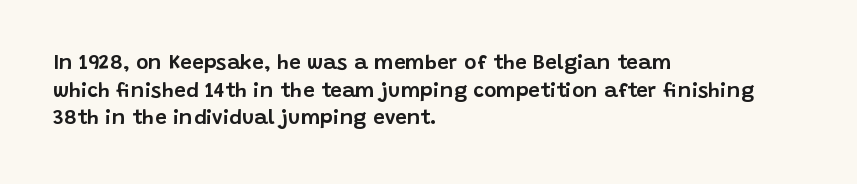
Q: Is the text italic (slanted)? A: No, it is upright.
Q: Is the text underlined? A: No.
Q: How is the paragraph aligned? A: Left-aligned.
Q: Is the spacing between letters normal or unusually wide? A: Normal.
Q: Is the spacing between lines tight, normal or loose? A: Normal.
